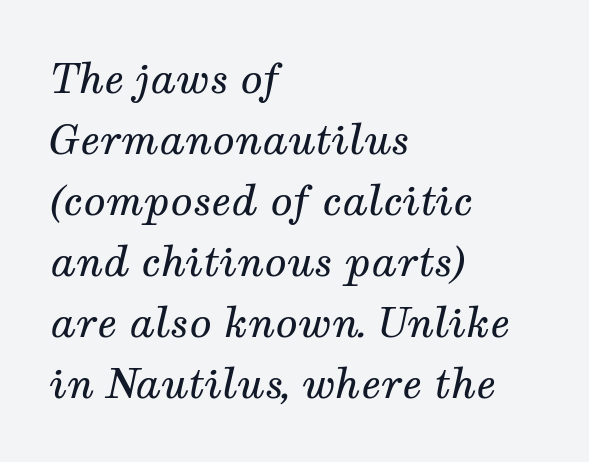
Q: Is the text bold? A: No.
Q: Is the text italic (slanted)? A: Yes, it leans right by about 12 degrees.
Q: Is the typeface a serif or a sans-serif typeface? A: Serif.
Q: Is the text underlined? A: No.
Q: How is the paragraph aligned? A: Left-aligned.
Q: Is the spacing between letters normal or unusually wide? A: Normal.
Q: Is the spacing between lines tight, normal or loose? A: Normal.
Q: Width (condensed, normal, or wide)? A: Normal.
Q: Stroke contrast? A: Medium.
Q: x-height? A: Medium.
Q: Monospaced? A: No.
